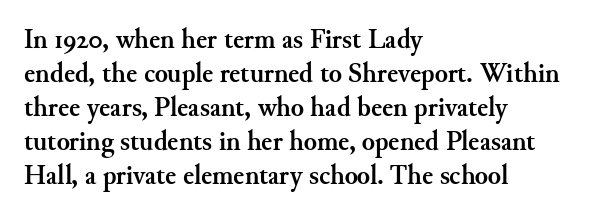
Does the weight exceed regular? Yes, all the way to bold. Short note: letters normally spaced. The space beneath each line is pristine and unruled. The typesetter chose a ragged-right arrangement here. Posture: vertical. The passage shown stacks its lines at a standard gap.
